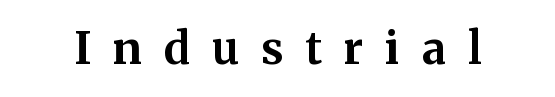
Q: Is the text bold? A: Yes.
Q: Is the text italic (slanted)? A: No, it is upright.
Q: Is the typeface a serif or a sans-serif typeface? A: Serif.
Q: Is the text underlined? A: No.
Q: Is the spacing between letters normal or unusually wide? A: Unusually wide.
Q: Width (condensed, normal, or wide)? A: Normal.
Q: Stroke contrast? A: Medium.
Q: x-height? A: Medium.
Q: Monospaced? A: No.
